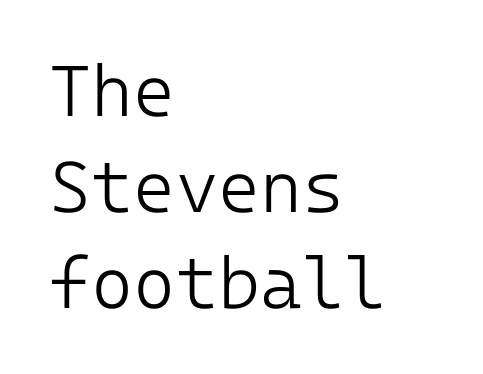
The specimen omits any rule beneath the text block's lines. Stems and bowls with no extra thickness — not bold. Interline gaps are of average width in this sample. Short note: letters normally spaced. Every stem runs plumb, perpendicular to the baseline.
